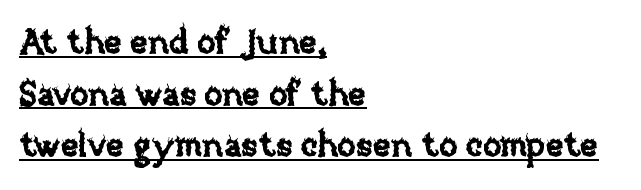
Q: Is the text italic (slanted)? A: No, it is upright.
Q: Is the text underlined? A: Yes.
Q: How is the paragraph aligned? A: Left-aligned.
Q: Is the spacing between letters normal or unusually wide? A: Normal.
Q: Is the spacing between lines tight, normal or loose? A: Normal.
Q: Width (condensed, normal, or wide)? A: Normal.
Q: Stroke contrast? A: Low.
Q: x-height? A: Large.
Q: Monospaced? A: No.
